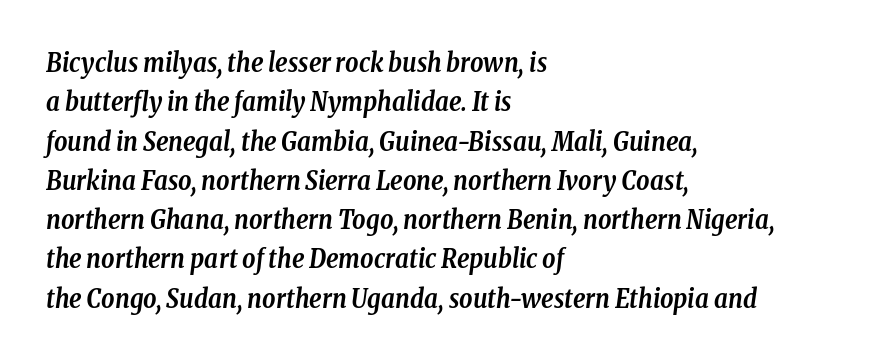
The image shows 26 px bold type, italic (leaning right); set left-aligned, normal line spacing (1.51x), normal letter spacing, not underlined.
